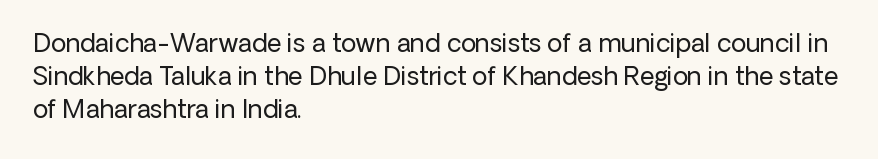
These lines sit exactly where default settings would place them. Decoration check: the copy has no underline. The typeface has the unassuming heft of standard copy or less. Horizontal alignment here is leftward, the default for most running prose.
